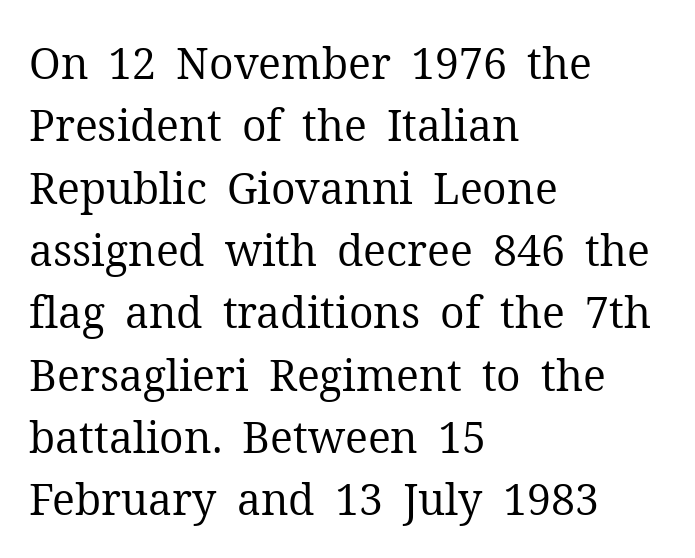
The image shows 43 px regular-weight serif type, upright; set left-aligned, normal line spacing (1.45x), normal letter spacing, not underlined; medium stroke contrast and a medium x-height.
